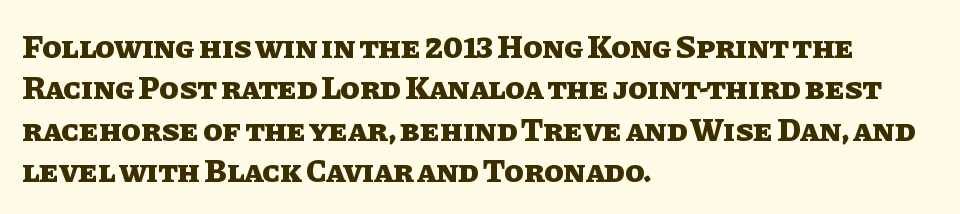
{"italic": "no", "bold": "yes", "weight": "heavy", "width": "normal", "stroke_contrast": "low", "x_height": "large", "monospaced": "no", "underline": "no", "align": "left", "line_spacing": "normal", "line_spacing_ratio": 1.29, "letter_spacing": "normal", "letter_spacing_em": 0.0, "glyph_px": 32}
